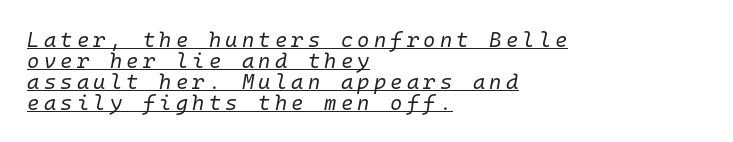
The characters are drawn with everyday or finer stroke widths. Short and long lines alike share a common starting point at left. Words appear elongated and porous because spacing is wide. Line spacing here is tight.
